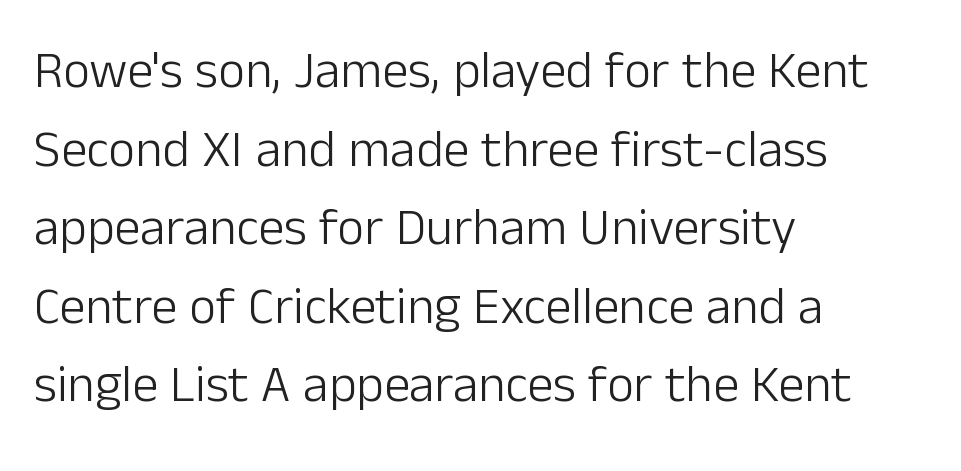
{"serif": "no", "italic": "no", "bold": "no", "weight": "light", "width": "normal", "stroke_contrast": "low", "x_height": "medium", "monospaced": "no", "underline": "no", "align": "left", "line_spacing": "normal", "line_spacing_ratio": 1.51, "letter_spacing": "normal", "letter_spacing_em": 0.0, "glyph_px": 52}
